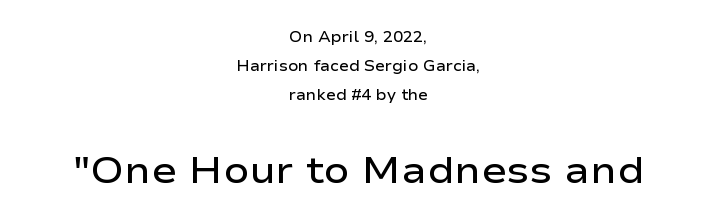
Q: Is the text bold? A: Semi-bold.
Q: Is the text italic (slanted)? A: No, it is upright.
Q: Is the typeface a serif or a sans-serif typeface? A: Sans-serif.
Q: Is the text underlined? A: No.
Q: How is the paragraph aligned? A: Centered.
Q: Is the spacing between letters normal or unusually wide? A: Normal.
Q: Is the spacing between lines tight, normal or loose? A: Loose.
Q: Which block of text is set in a larger size, the first (top) or the second (bottom)? A: The second (bottom) one.
Q: Width (condensed, normal, or wide)? A: Wide.
Q: Stroke contrast? A: Low.
Q: x-height? A: Medium.
Q: Monospaced? A: No.
